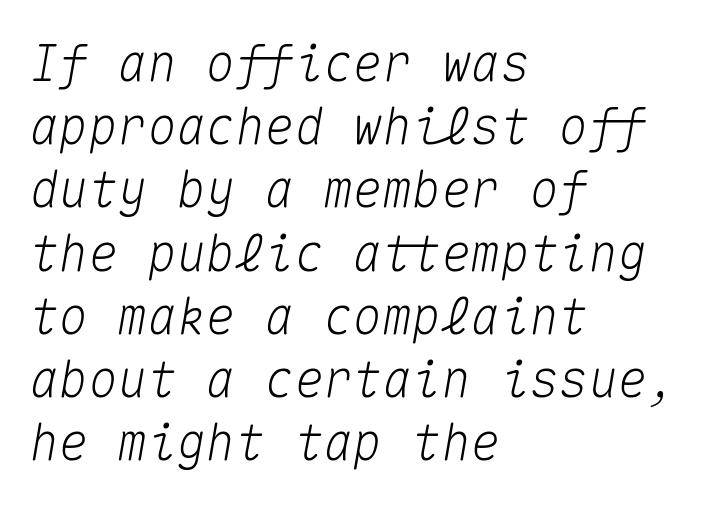
Letter spacing: default. The glyphs look as if they've been sheared to an angle. If you measured baseline to baseline, you'd find a middling distance. The space beneath each line is pristine and unruled. Where is the straight margin? On the left. Here the designer chose a console-style face with uniform glyph widths.
